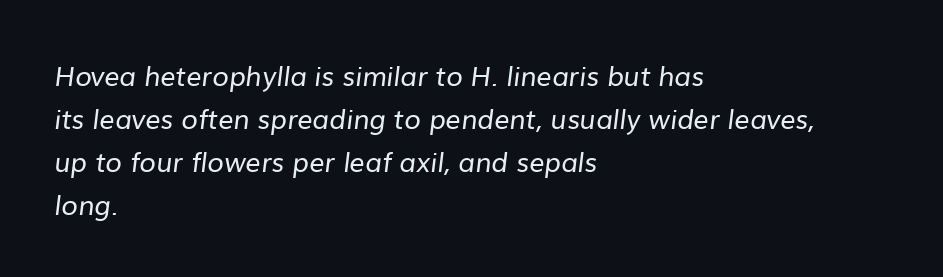
Q: Is the text bold? A: No.
Q: Is the text underlined? A: No.
Q: How is the paragraph aligned? A: Left-aligned.
Q: Is the spacing between letters normal or unusually wide? A: Normal.
Q: Is the spacing between lines tight, normal or loose? A: Normal.
